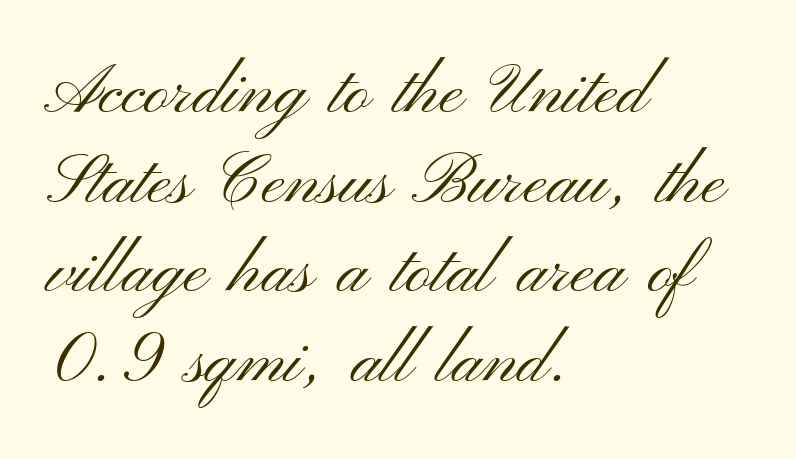
Q: Is the text bold? A: No.
Q: Is the text italic (slanted)? A: Yes.
Q: Is the typeface a serif or a sans-serif typeface? A: Sans-serif.
Q: Is the text underlined? A: No.
Q: How is the paragraph aligned? A: Left-aligned.
Q: Is the spacing between letters normal or unusually wide? A: Normal.
Q: Is the spacing between lines tight, normal or loose? A: Normal.
Q: Width (condensed, normal, or wide)? A: Wide.
Q: Stroke contrast? A: Medium.
Q: x-height? A: Small.
Q: Monospaced? A: No.
